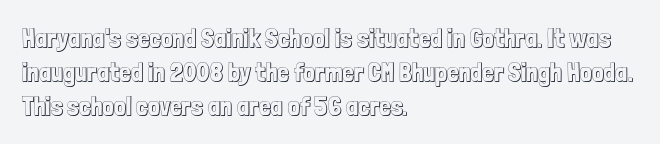
Q: Is the text italic (slanted)? A: No, it is upright.
Q: Is the text underlined? A: No.
Q: How is the paragraph aligned? A: Left-aligned.
Q: Is the spacing between letters normal or unusually wide? A: Normal.
Q: Is the spacing between lines tight, normal or loose? A: Normal.
